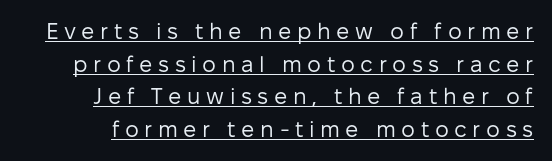
Q: Is the text bold? A: No.
Q: Is the text italic (slanted)? A: No, it is upright.
Q: Is the text underlined? A: Yes.
Q: Is the spacing between letters normal or unusually wide? A: Unusually wide.
Q: Is the spacing between lines tight, normal or loose? A: Normal.
